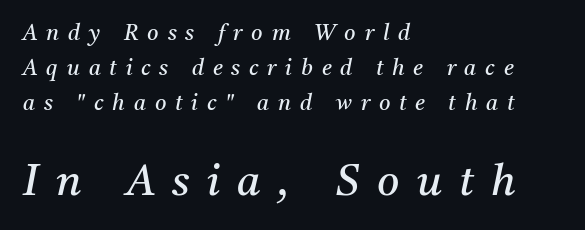
The image shows 43 px regular-weight serif type, italic (leaning right); set left-aligned, normal line spacing (1.59x), unusually wide letter spacing (+0.4 em), not underlined; the second (bottom) block is 1.95x larger; medium stroke contrast and a medium x-height.
